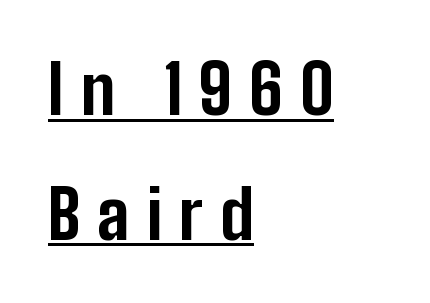
Q: Is the text bold? A: Yes.
Q: Is the text italic (slanted)? A: No, it is upright.
Q: Is the typeface a serif or a sans-serif typeface? A: Sans-serif.
Q: Is the text underlined? A: Yes.
Q: How is the paragraph aligned? A: Left-aligned.
Q: Is the spacing between letters normal or unusually wide? A: Unusually wide.
Q: Width (condensed, normal, or wide)? A: Condensed.
Q: Stroke contrast? A: Low.
Q: x-height? A: Medium.
Q: Monospaced? A: No.
